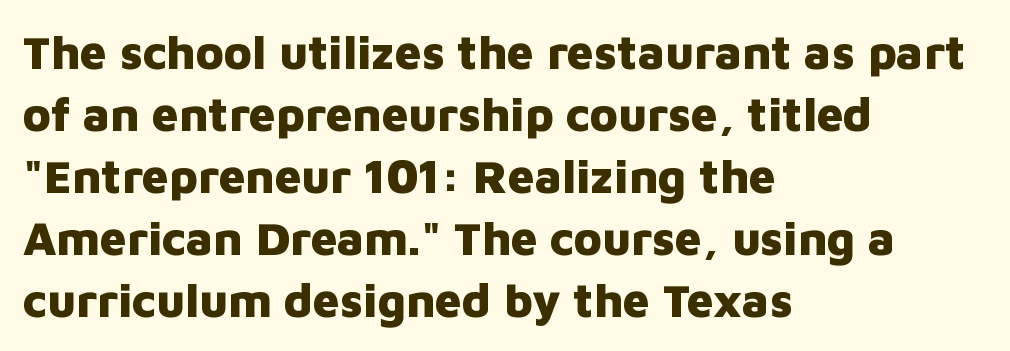
{"serif": "no", "italic": "no", "bold": "yes", "weight": "heavy", "width": "normal", "stroke_contrast": "low", "x_height": "medium", "monospaced": "no", "underline": "no", "align": "left", "line_spacing": "normal", "line_spacing_ratio": 1.32, "letter_spacing": "normal", "letter_spacing_em": 0.0, "glyph_px": 47}
